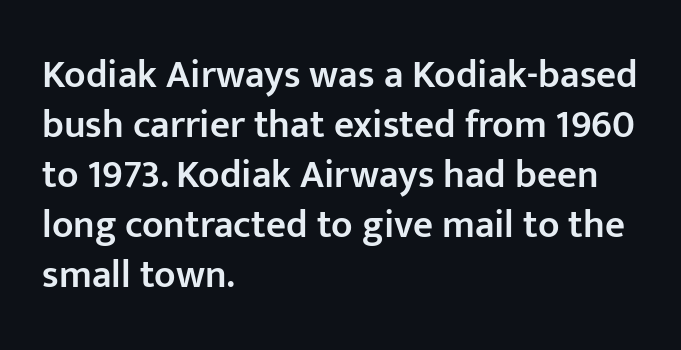
{"serif": "no", "italic": "no", "bold": "semi", "weight": "semibold", "width": "normal", "stroke_contrast": "low", "x_height": "medium", "monospaced": "no", "underline": "no", "align": "left", "line_spacing": "normal", "line_spacing_ratio": 1.28, "letter_spacing": "normal", "letter_spacing_em": 0.0, "glyph_px": 39}
